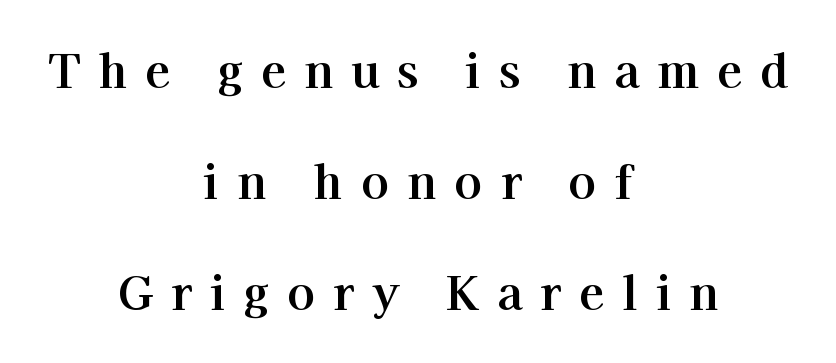
Q: Is the text italic (slanted)? A: No, it is upright.
Q: Is the typeface a serif or a sans-serif typeface? A: Serif.
Q: Is the text underlined? A: No.
Q: How is the paragraph aligned? A: Centered.
Q: Is the spacing between letters normal or unusually wide? A: Unusually wide.
Q: Is the spacing between lines tight, normal or loose? A: Loose.
Q: Width (condensed, normal, or wide)? A: Normal.
Q: Stroke contrast? A: High.
Q: x-height? A: Medium.
Q: Monospaced? A: No.
